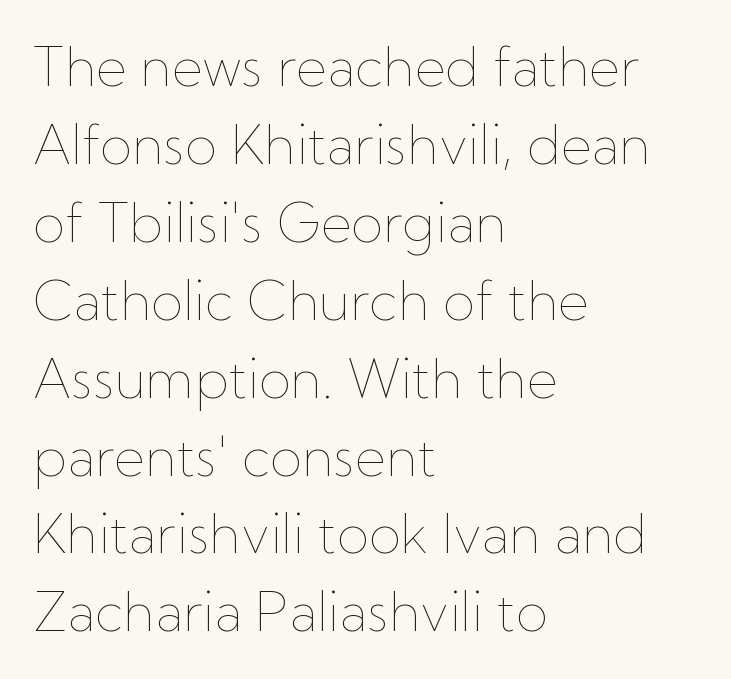
Q: Is the text bold? A: No.
Q: Is the text italic (slanted)? A: No, it is upright.
Q: Is the text underlined? A: No.
Q: How is the paragraph aligned? A: Left-aligned.
Q: Is the spacing between letters normal or unusually wide? A: Normal.
Q: Is the spacing between lines tight, normal or loose? A: Normal.
Q: Width (condensed, normal, or wide)? A: Normal.
Q: Stroke contrast? A: Low.
Q: x-height? A: Medium.
Q: Monospaced? A: No.
